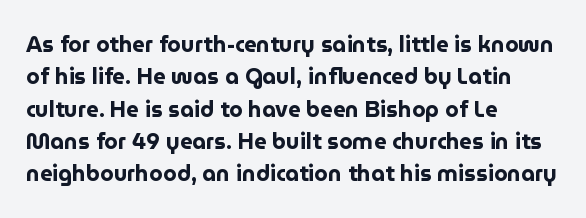
This block has exactly the height ordinary leading produces. A roman cut, with each character standing at attention. Typesetter's note: full bold, strokes at maximum text heaviness. The rendering anchors every line to the left-hand side.
